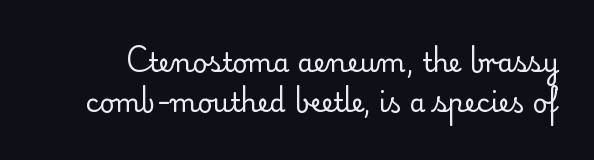
Letters have the restrained weight of plain body copy at most. Is there much room between lines? A standard amount, neither cramped nor airy. The foot of each line stays bare and open. A typesetter would call this zero additional tracking. The letters stand straight up with perfectly vertical stems.
